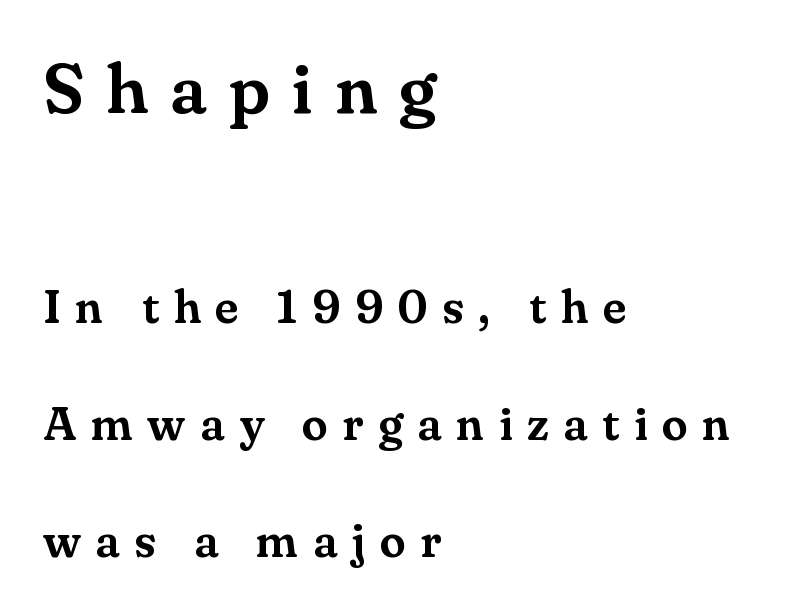
A typesetter would call this proportional, since set widths differ per character. The first block has been scaled up relative to the second. One glance says open: line gaps are wider than usual. In terms of letterspacing, this is a distinctly airy, spread setting. Reading down the block, your eye returns to a fixed left position each line. The passage shown is typeset with a serif family.
